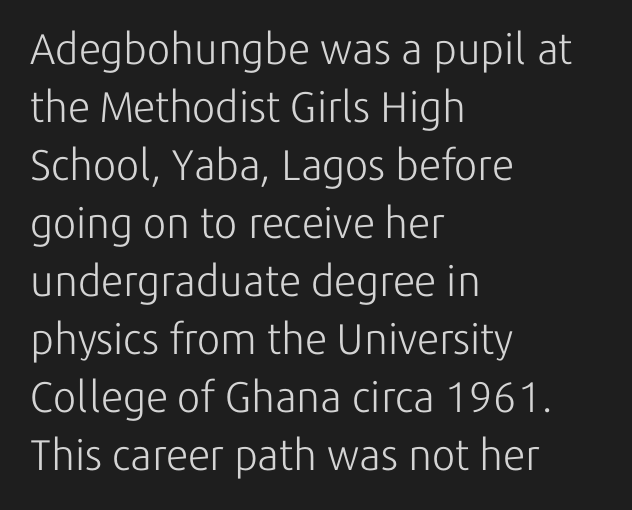
Note the varied advance widths — an 'i' is clearly narrower than an 'm'. Each row of text sits above clean, open space. Students, observe: this is what conventionally led text looks like. In CSS terms this would be text-align: left. The specimen reads as upright at a glance. How are the letters spaced? Ordinarily, with no added tracking.
